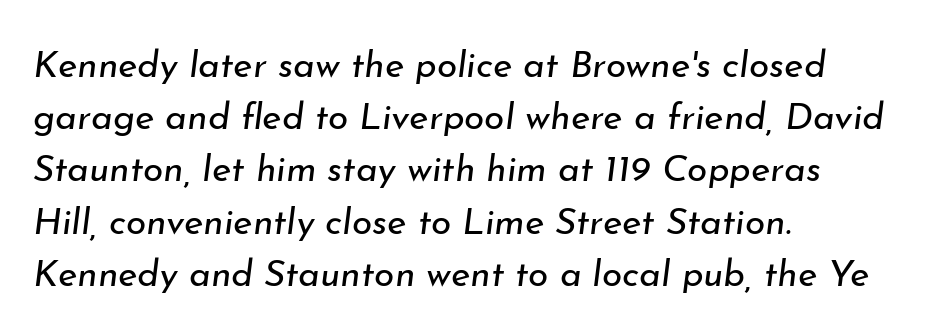
Q: Is the text bold? A: No.
Q: Is the text italic (slanted)? A: Yes, it leans right by about 7 degrees.
Q: Is the text underlined? A: No.
Q: How is the paragraph aligned? A: Left-aligned.
Q: Is the spacing between letters normal or unusually wide? A: Normal.
Q: Is the spacing between lines tight, normal or loose? A: Normal.
Q: Width (condensed, normal, or wide)? A: Normal.
Q: Stroke contrast? A: Low.
Q: x-height? A: Small.
Q: Monospaced? A: No.
